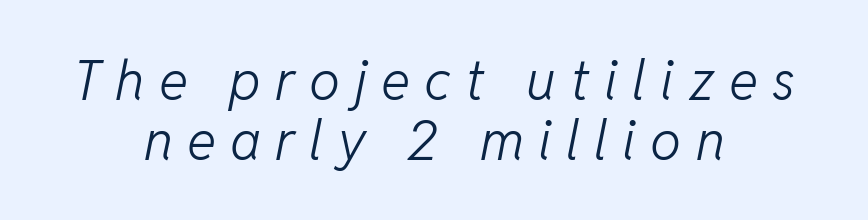
Q: Is the text bold? A: No.
Q: Is the text italic (slanted)? A: Yes, it leans right by about 11 degrees.
Q: Is the text underlined? A: No.
Q: How is the paragraph aligned? A: Centered.
Q: Is the spacing between letters normal or unusually wide? A: Unusually wide.
Q: Is the spacing between lines tight, normal or loose? A: Tight.
Q: Width (condensed, normal, or wide)? A: Normal.
Q: Stroke contrast? A: Low.
Q: x-height? A: Medium.
Q: Monospaced? A: No.
